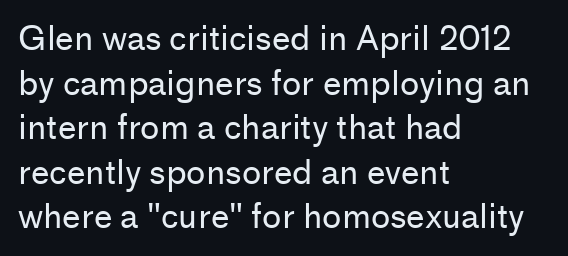
Q: Is the text bold? A: No.
Q: Is the text italic (slanted)? A: No, it is upright.
Q: Is the typeface a serif or a sans-serif typeface? A: Sans-serif.
Q: Is the text underlined? A: No.
Q: How is the paragraph aligned? A: Left-aligned.
Q: Is the spacing between letters normal or unusually wide? A: Normal.
Q: Is the spacing between lines tight, normal or loose? A: Normal.
Q: Width (condensed, normal, or wide)? A: Normal.
Q: Stroke contrast? A: Low.
Q: x-height? A: Medium.
Q: Monospaced? A: No.
